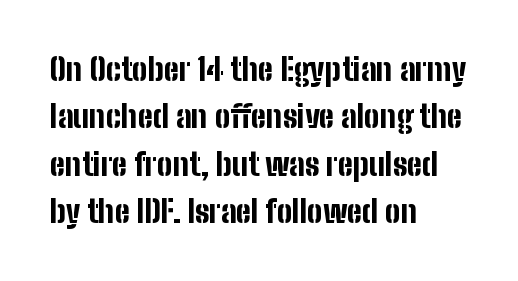
The image shows 31 px bold, condensed sans-serif type, upright; set left-aligned, normal line spacing (1.53x), normal letter spacing, not underlined; low stroke contrast and a medium x-height.
